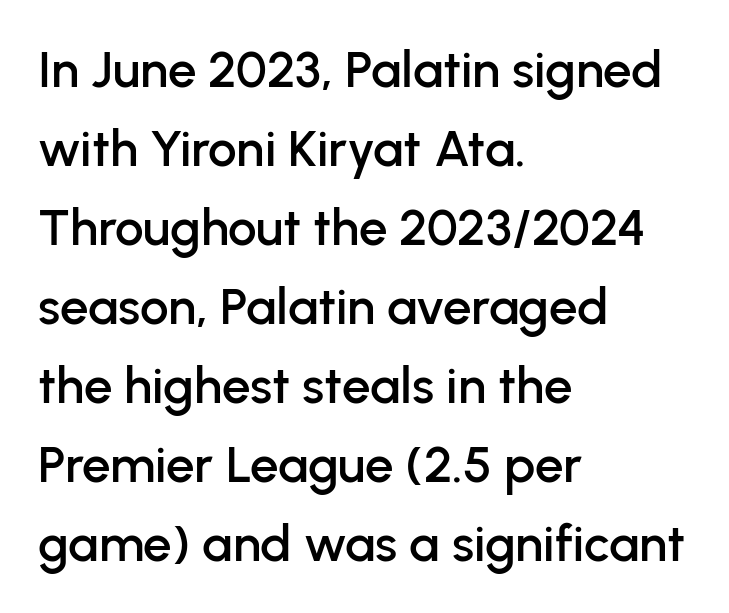
The image shows 51 px sans-serif type, upright; set left-aligned, normal line spacing (1.55x), normal letter spacing, not underlined; low stroke contrast and a medium x-height.
